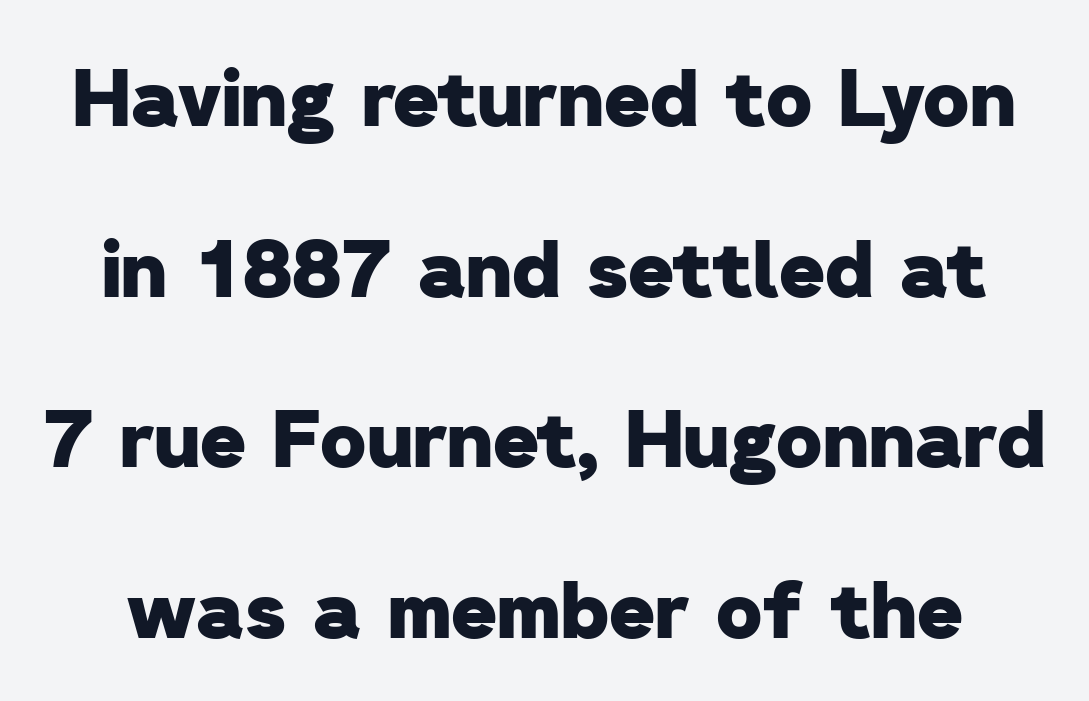
Q: Is the text bold? A: Yes.
Q: Is the typeface a serif or a sans-serif typeface? A: Sans-serif.
Q: Is the text underlined? A: No.
Q: Is the spacing between letters normal or unusually wide? A: Normal.
Q: Is the spacing between lines tight, normal or loose? A: Loose.
Q: Width (condensed, normal, or wide)? A: Normal.
Q: Stroke contrast? A: Low.
Q: x-height? A: Medium.
Q: Monospaced? A: No.
